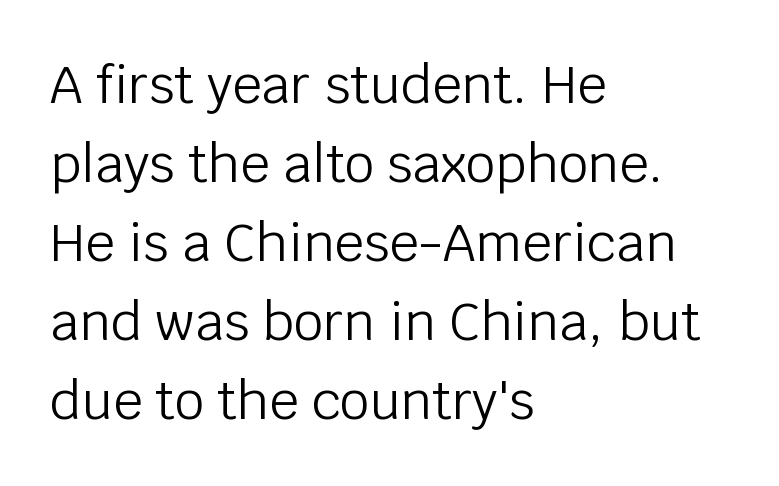
{"serif": "no", "italic": "no", "bold": "no", "weight": "light", "width": "normal", "stroke_contrast": "low", "x_height": "large", "monospaced": "no", "underline": "no", "align": "left", "line_spacing": "normal", "line_spacing_ratio": 1.52, "letter_spacing": "normal", "letter_spacing_em": 0.0, "glyph_px": 52}
